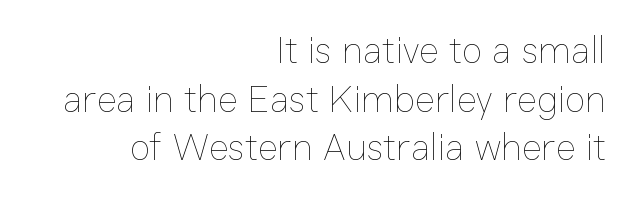
The image shows 38 px thin type, upright; set right-aligned, normal line spacing (1.28x), normal letter spacing, not underlined; low stroke contrast and a medium x-height.
